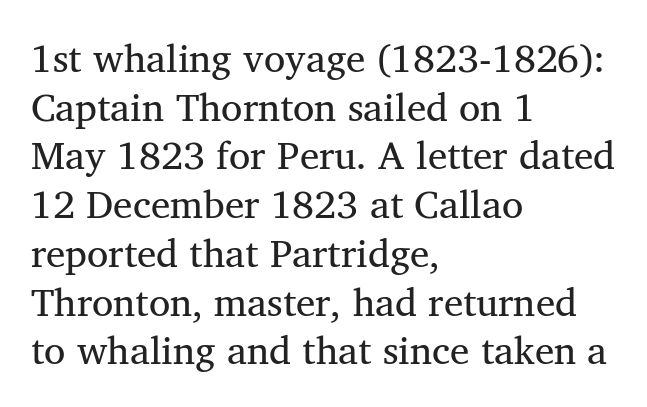
The image shows 39 px regular-weight serif type, upright; set left-aligned, normal line spacing (1.25x), normal letter spacing, not underlined; medium stroke contrast and a medium x-height.
